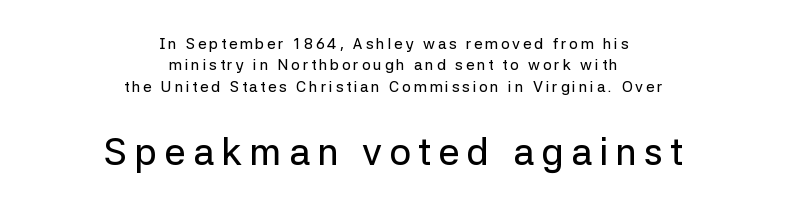
Q: Is the text italic (slanted)? A: No, it is upright.
Q: Is the typeface a serif or a sans-serif typeface? A: Sans-serif.
Q: Is the text underlined? A: No.
Q: How is the paragraph aligned? A: Centered.
Q: Is the spacing between lines tight, normal or loose? A: Normal.
Q: Which block of text is set in a larger size, the first (top) or the second (bottom)? A: The second (bottom) one.
Q: Width (condensed, normal, or wide)? A: Normal.
Q: Stroke contrast? A: Low.
Q: x-height? A: Medium.
Q: Monospaced? A: No.
